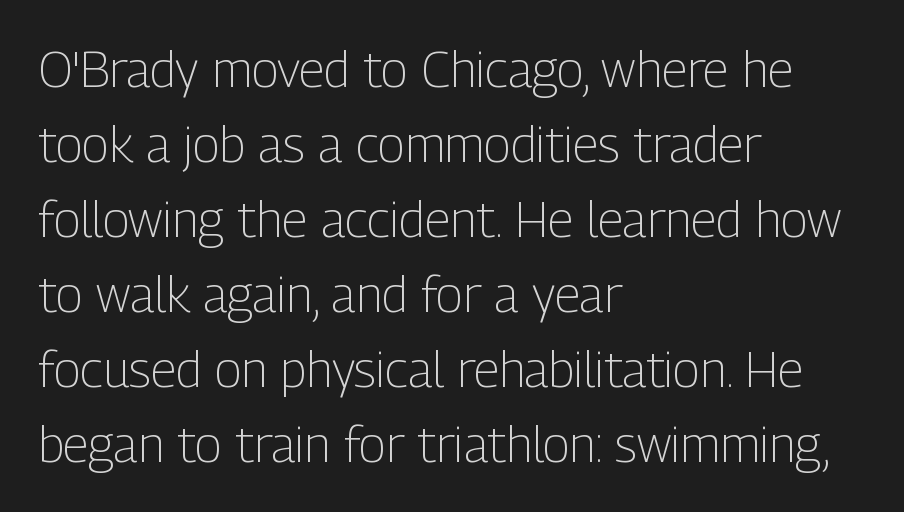
The image shows 50 px light, condensed sans-serif type, upright; set left-aligned, normal line spacing (1.5x), normal letter spacing, not underlined; low stroke contrast and a medium x-height.
